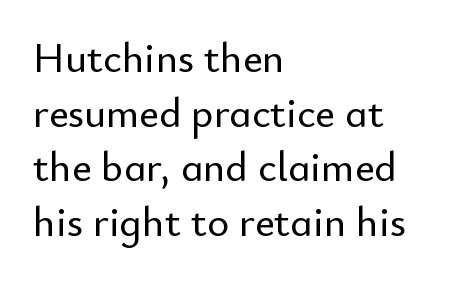
{"serif": "no", "italic": "no", "width": "normal", "stroke_contrast": "low", "x_height": "small", "monospaced": "no", "underline": "no", "align": "left", "line_spacing": "normal", "line_spacing_ratio": 1.3, "letter_spacing": "normal", "letter_spacing_em": 0.0, "glyph_px": 42}
